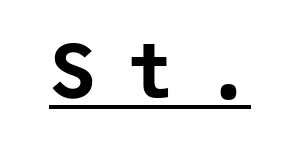
The letters march in equal steps, a hallmark of fixed-pitch type. A typographer would call this underscored text. Is the type bold? Yes — the strokes are clearly thick and heavy. This is roman type, the default non-slanted kind. The rendering shows plain stroke endings on the letterforms — a sans-serif design. Tracking value appears strongly positive — letters spread wide.
